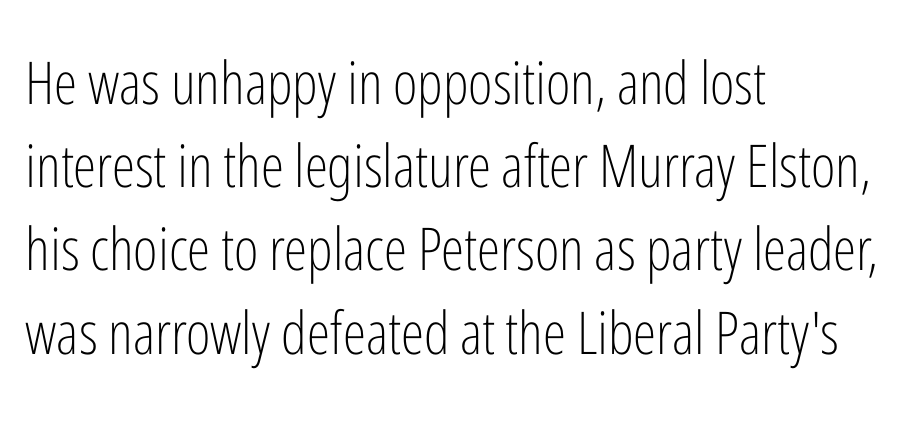
{"serif": "no", "italic": "no", "bold": "no", "weight": "light", "width": "condensed", "stroke_contrast": "low", "x_height": "medium", "monospaced": "no", "underline": "no", "align": "left", "line_spacing": "normal", "line_spacing_ratio": 1.41, "letter_spacing": "normal", "letter_spacing_em": 0.0, "glyph_px": 59}
